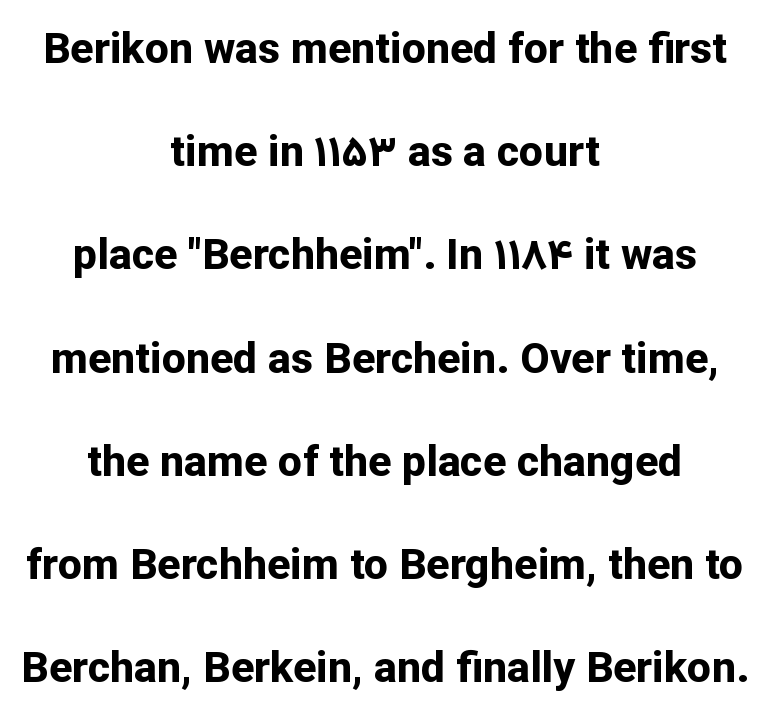
{"serif": "no", "italic": "no", "bold": "yes", "weight": "bold", "width": "normal", "stroke_contrast": "low", "x_height": "medium", "monospaced": "no", "underline": "no", "align": "center", "line_spacing": "loose", "line_spacing_ratio": 2.4, "letter_spacing": "normal", "letter_spacing_em": 0.0, "glyph_px": 43}
